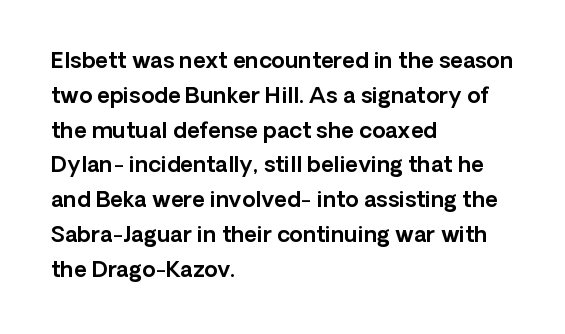
The letters stand straight up with perfectly vertical stems. The strip under each line holds only bare page. Each new line begins a customary step beneath the previous one. Inter-character spacing is left at the font's built-in metrics. The paragraph shown leans on its left margin.
